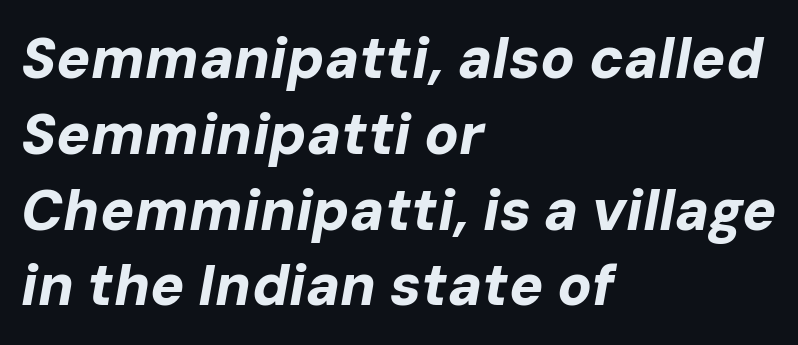
The image shows 57 px bold type, italic (leaning right); set left-aligned, normal line spacing (1.33x), normal letter spacing, not underlined; low stroke contrast and a medium x-height.
